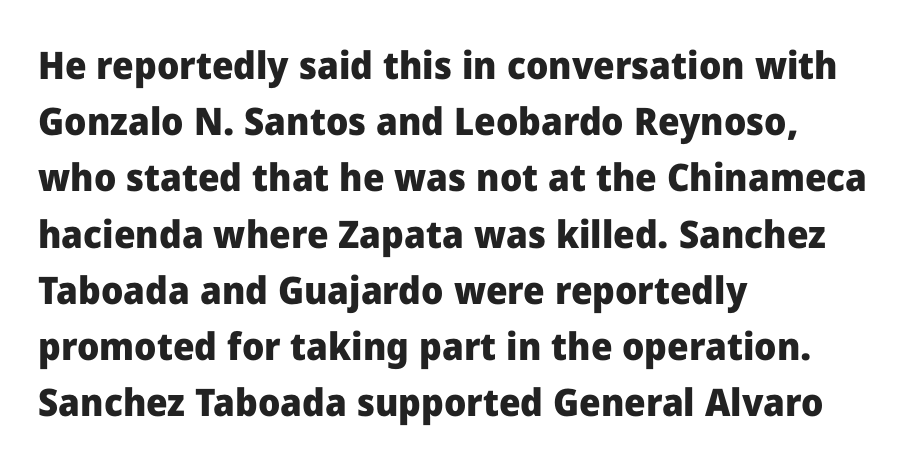
Q: Is the text bold? A: Yes.
Q: Is the text italic (slanted)? A: No, it is upright.
Q: Is the typeface a serif or a sans-serif typeface? A: Sans-serif.
Q: Is the text underlined? A: No.
Q: How is the paragraph aligned? A: Left-aligned.
Q: Is the spacing between letters normal or unusually wide? A: Normal.
Q: Is the spacing between lines tight, normal or loose? A: Normal.
Q: Width (condensed, normal, or wide)? A: Normal.
Q: Stroke contrast? A: Low.
Q: x-height? A: Medium.
Q: Monospaced? A: No.
